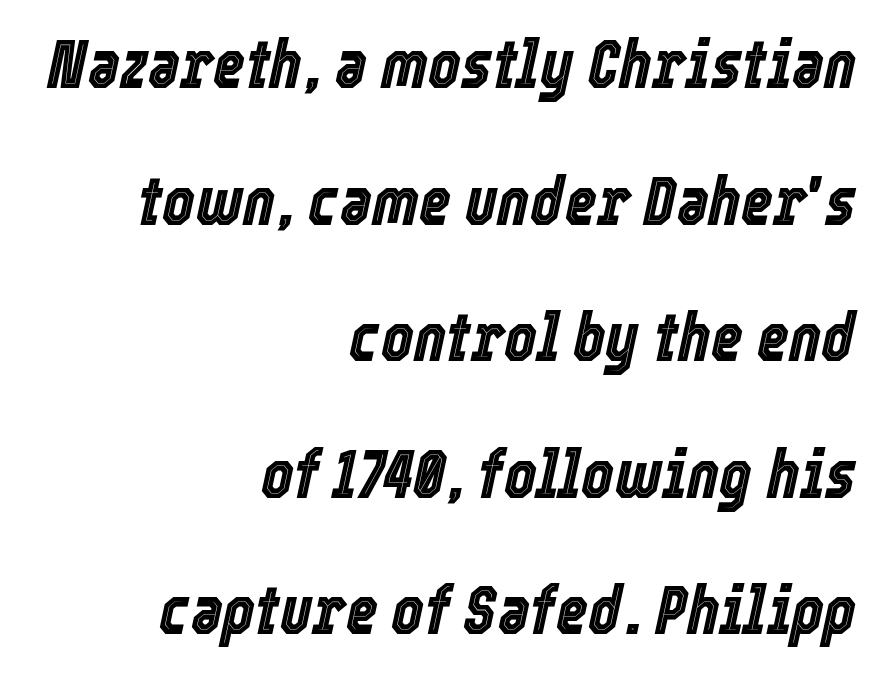
There's an unmistakable incline to the writing here. The gap between lines stays unmarked. Reading down the column, the eye jumps a long way to each next line. The gaps between neighbouring characters are ordinary and unremarkable. Horizontal alignment here is rightward, an uncommon choice for prose.
